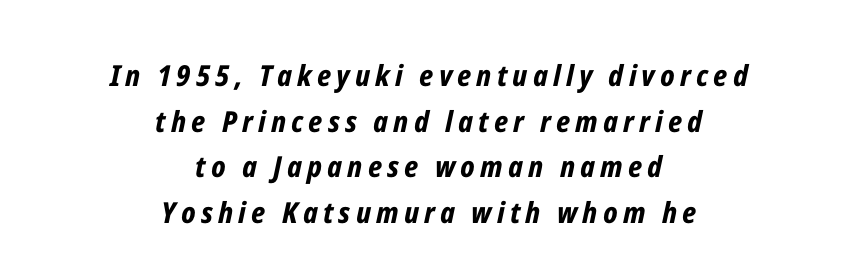
{"italic": "yes", "lean": "right", "slant_degrees": 12, "bold": "yes", "weight": "bold", "width": "condensed", "stroke_contrast": "low", "x_height": "medium", "monospaced": "no", "underline": "no", "align": "center", "line_spacing": "normal", "line_spacing_ratio": 1.57, "glyph_px": 29}
